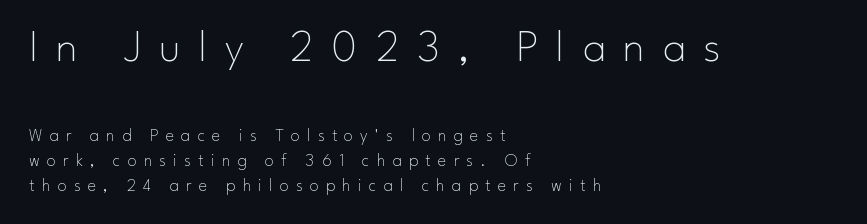
Q: Is the text bold? A: No.
Q: Is the text italic (slanted)? A: No, it is upright.
Q: Is the typeface a serif or a sans-serif typeface? A: Sans-serif.
Q: Is the text underlined? A: No.
Q: How is the paragraph aligned? A: Left-aligned.
Q: Is the spacing between letters normal or unusually wide? A: Unusually wide.
Q: Is the spacing between lines tight, normal or loose? A: Normal.
Q: Which block of text is set in a larger size, the first (top) or the second (bottom)? A: The first (top) one.
Q: Width (condensed, normal, or wide)? A: Normal.
Q: Stroke contrast? A: Low.
Q: x-height? A: Small.
Q: Monospaced? A: No.
